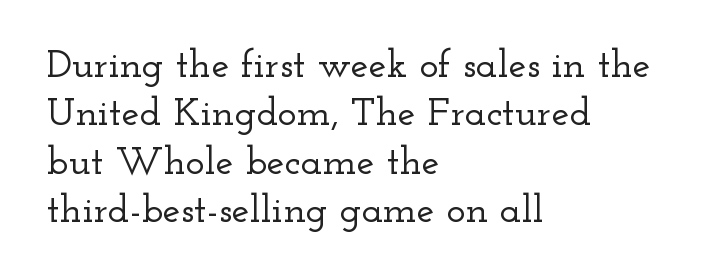
The image shows 40 px wide serif type, upright; set left-aligned, line spacing 1.21x, normal letter spacing, not underlined; low stroke contrast and a small x-height.
